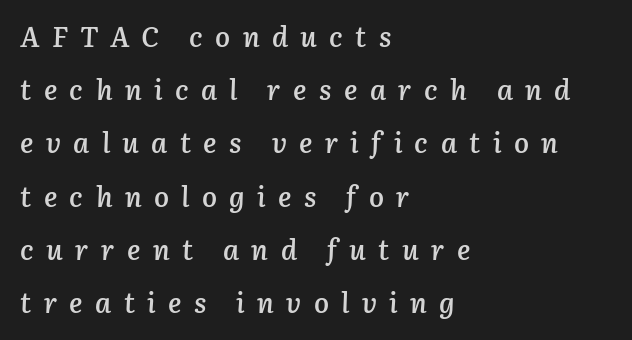
Students, note that the glyphs here are deliberately spaced far apart. Spacing verdict: proportional, widths tailored to each character. A typesetter would mark this as italic. Whoever set this chose breathing room over compactness in the vertical rhythm.
